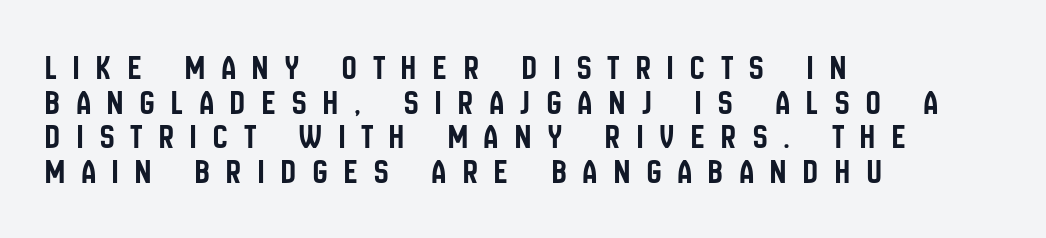
{"serif": "no", "italic": "no", "width": "condensed", "stroke_contrast": "low", "x_height": "large", "monospaced": "no", "underline": "no", "align": "left", "line_spacing": "tight", "line_spacing_ratio": 0.96, "letter_spacing": "wide", "letter_spacing_em": 0.47, "glyph_px": 36}
